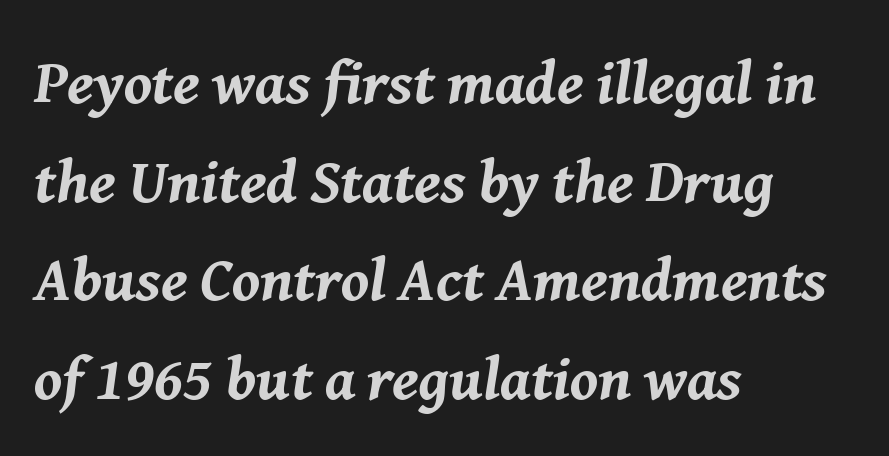
The image shows 62 px bold type, italic (leaning right); set left-aligned, normal line spacing (1.59x), normal letter spacing, not underlined; medium stroke contrast and a medium x-height.
